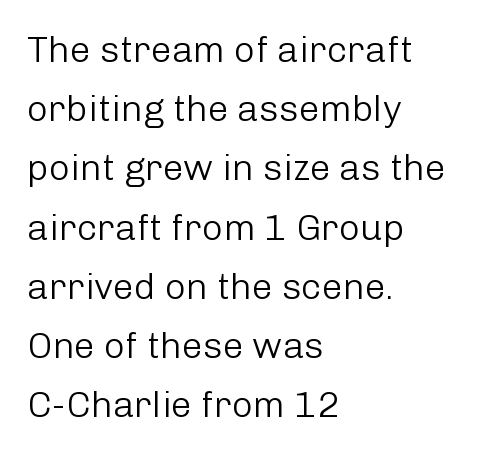
The letterforms sit shoulder to shoulder at normal distance. The typeface chosen for these lines omits serifs. The compositor pushed each line to the left boundary. Words float on clear page, feet unadorned. The weight tops out at a normal text grade. These lines are rendered in a variable-pitch font.
